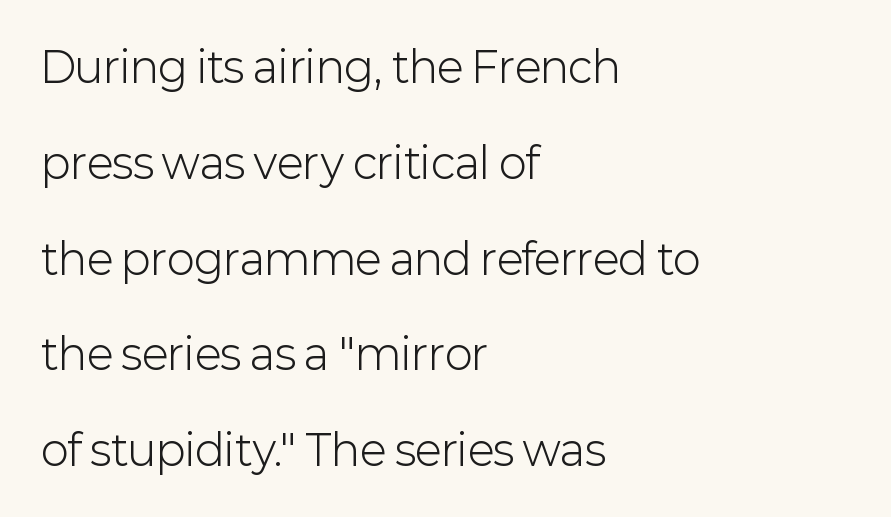
{"serif": "no", "italic": "no", "bold": "no", "weight": "light", "width": "normal", "stroke_contrast": "low", "x_height": "medium", "monospaced": "no", "underline": "no", "align": "left", "line_spacing": "loose", "line_spacing_ratio": 2.28, "letter_spacing": "normal", "letter_spacing_em": 0.0, "glyph_px": 42}
